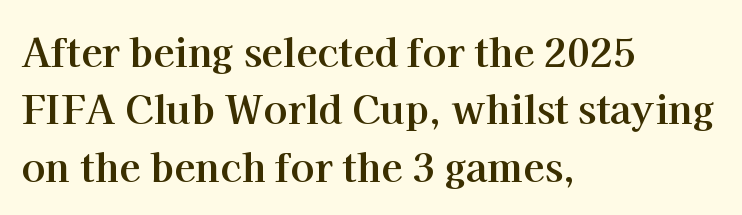
Q: Is the text bold? A: Yes.
Q: Is the text italic (slanted)? A: No, it is upright.
Q: Is the typeface a serif or a sans-serif typeface? A: Serif.
Q: Is the text underlined? A: No.
Q: How is the paragraph aligned? A: Left-aligned.
Q: Is the spacing between letters normal or unusually wide? A: Normal.
Q: Is the spacing between lines tight, normal or loose? A: Normal.
Q: Width (condensed, normal, or wide)? A: Normal.
Q: Stroke contrast? A: High.
Q: x-height? A: Medium.
Q: Monospaced? A: No.
